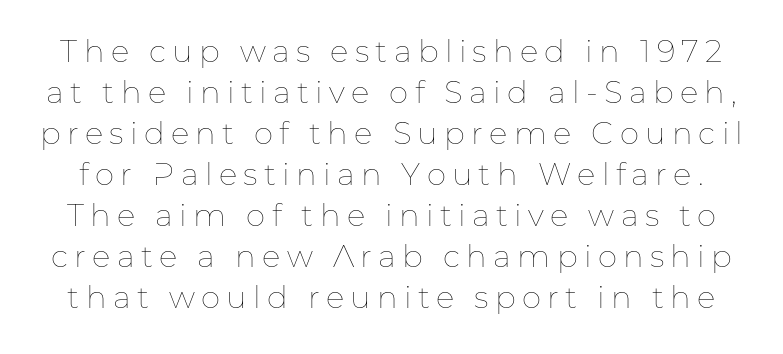
{"italic": "no", "bold": "no", "weight": "thin", "width": "normal", "stroke_contrast": "low", "x_height": "medium", "monospaced": "no", "underline": "no", "line_spacing": "normal", "line_spacing_ratio": 1.32, "letter_spacing": "wide", "letter_spacing_em": 0.2, "glyph_px": 31}
